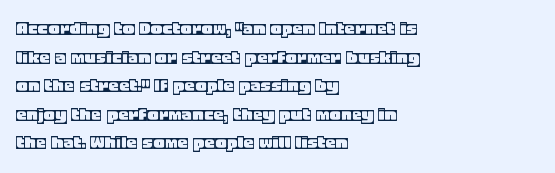
{"italic": "no", "underline": "no", "align": "left", "line_spacing": "normal", "line_spacing_ratio": 1.36, "letter_spacing": "normal", "letter_spacing_em": 0.0, "glyph_px": 21}
